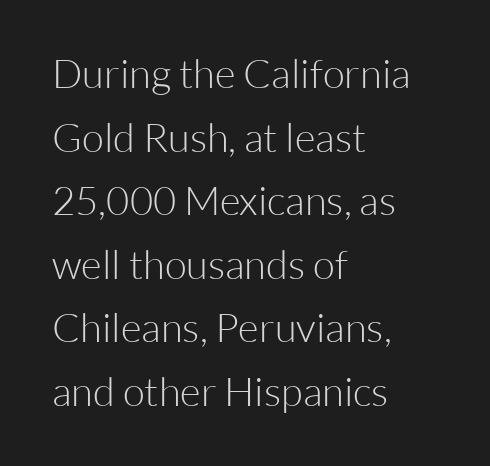
The image shows 40 px light sans-serif type, upright; set left-aligned, normal line spacing (1.59x), normal letter spacing, not underlined; low stroke contrast and a medium x-height.
